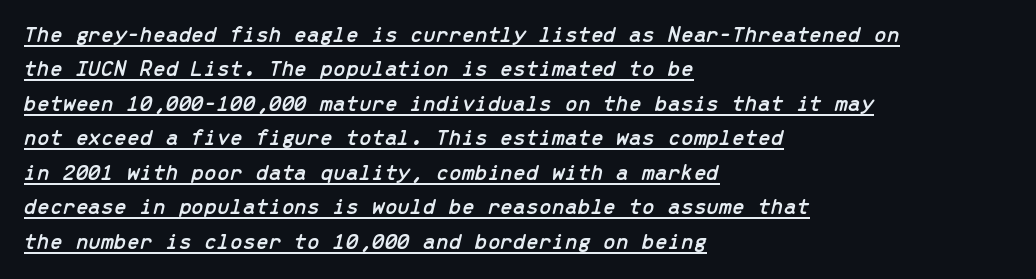
The image shows 23 px text type, italic (leaning right); set left-aligned, normal line spacing (1.5x), normal letter spacing, underlined.
